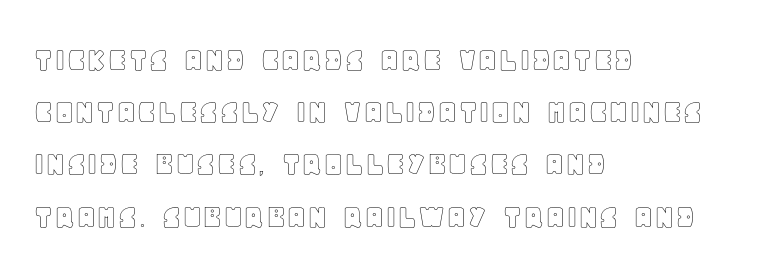
The lettering stays uniformly vertical, giving the passage a roman look. The passage shown is not underscored anywhere. Casual observation: everything's shoved over to the left. Here the designer chose a conventional face with non-uniform glyph widths. A typesetter would call this leading conventional body-copy spacing. Tracking value appears to be zero — textbook default spacing.
